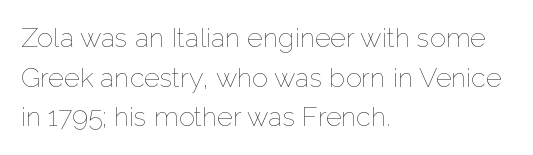
The image shows 27 px text type, upright; set left-aligned, normal line spacing (1.47x), normal letter spacing, not underlined.
